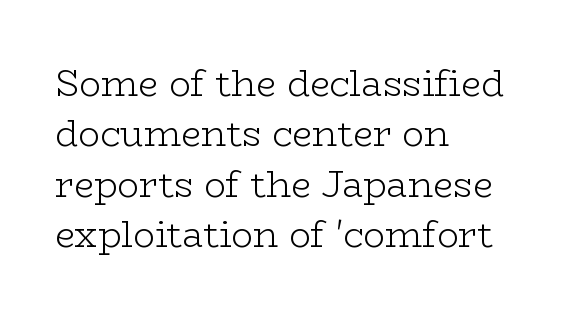
The image shows 36 px light, wide serif type, upright; set left-aligned, normal line spacing (1.4x), normal letter spacing, not underlined; low stroke contrast and a medium x-height.
